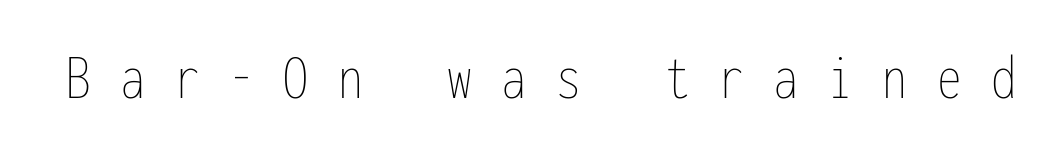
The image shows 66 px thin, condensed type, upright, monospaced; set unusually wide letter spacing (+0.45 em), not underlined; low stroke contrast and a medium x-height.
